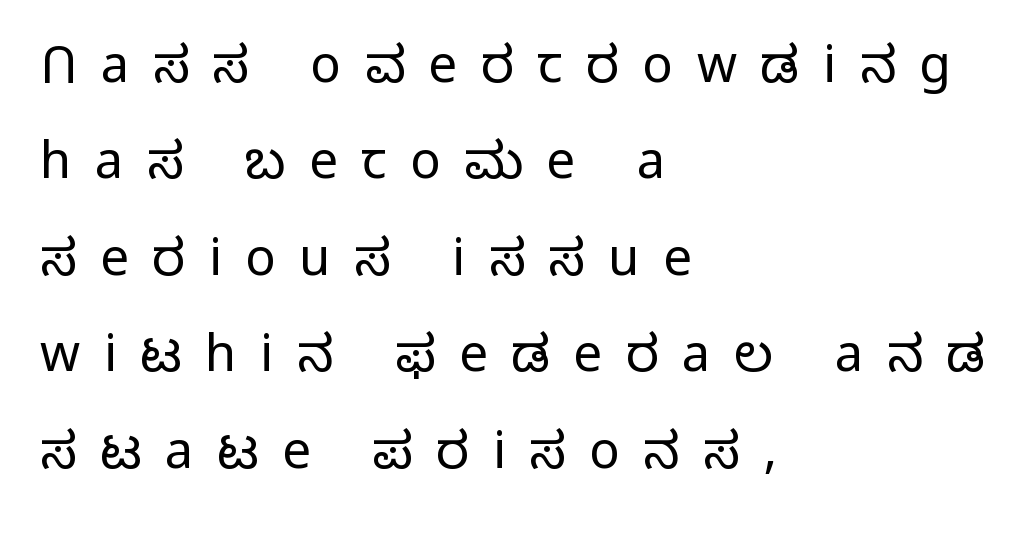
Q: Is the text bold? A: No.
Q: Is the text italic (slanted)? A: No, it is upright.
Q: Is the typeface a serif or a sans-serif typeface? A: Sans-serif.
Q: Is the text underlined? A: No.
Q: How is the paragraph aligned? A: Left-aligned.
Q: Is the spacing between letters normal or unusually wide? A: Unusually wide.
Q: Width (condensed, normal, or wide)? A: Normal.
Q: Stroke contrast? A: Low.
Q: x-height? A: Medium.
Q: Monospaced? A: No.
